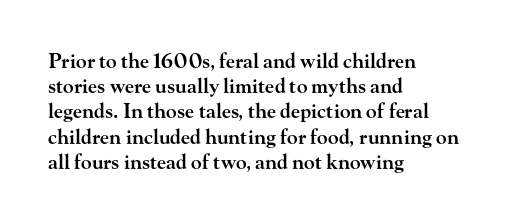
The image shows 20 px text type, upright; set left-aligned, normal line spacing (1.26x), normal letter spacing, not underlined.
